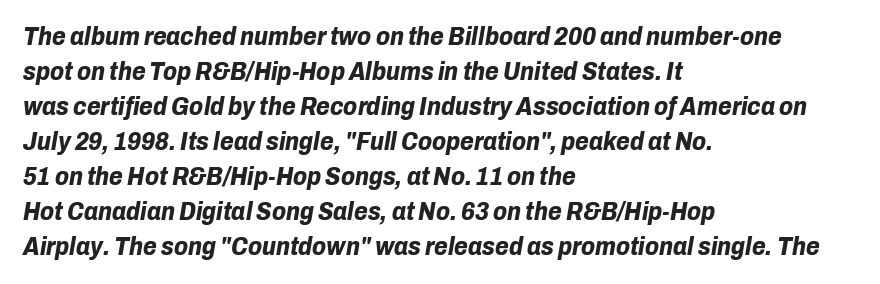
{"italic": "yes", "lean": "right", "slant_degrees": 10, "bold": "yes", "underline": "no", "align": "left", "line_spacing": "normal", "line_spacing_ratio": 1.4, "letter_spacing": "normal", "letter_spacing_em": 0.0, "glyph_px": 25}
